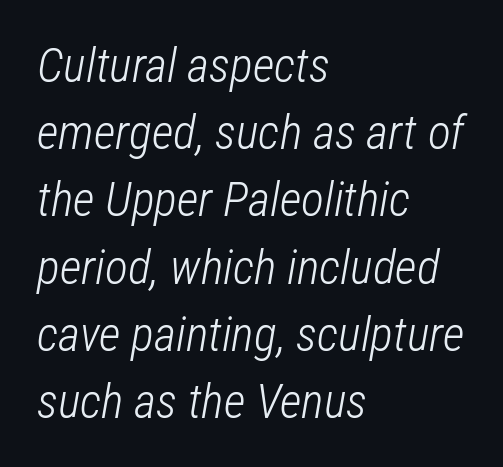
Ink coverage per letter is moderate at most. These lines are set flush left with a ragged right edge. One glance says typical: line gaps are just what's usual. You could not count columns in this text — the font is proportionally spaced. The type is set solid horizontally, with unmodified tracking.
